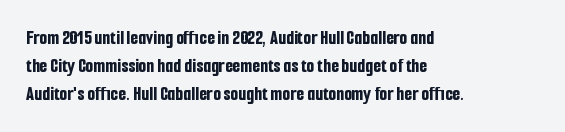
Q: Is the text bold? A: Yes.
Q: Is the text italic (slanted)? A: No, it is upright.
Q: Is the text underlined? A: No.
Q: How is the paragraph aligned? A: Left-aligned.
Q: Is the spacing between letters normal or unusually wide? A: Normal.
Q: Is the spacing between lines tight, normal or loose? A: Normal.
